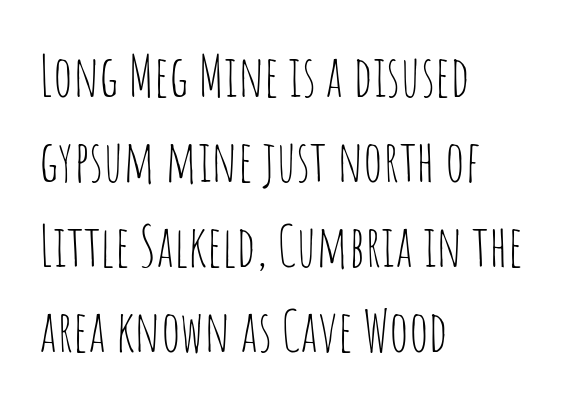
{"serif": "no", "italic": "no", "bold": "no", "weight": "thin", "width": "condensed", "stroke_contrast": "low", "x_height": "large", "monospaced": "no", "underline": "no", "align": "left", "line_spacing": "normal", "line_spacing_ratio": 1.49, "letter_spacing": "normal", "letter_spacing_em": 0.0, "glyph_px": 57}
